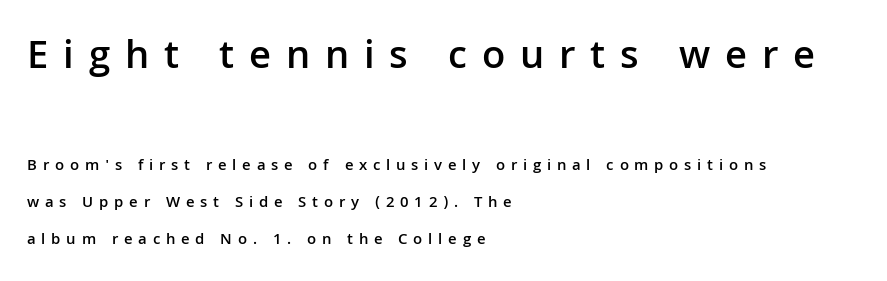
Q: Is the text bold? A: Semi-bold.
Q: Is the text italic (slanted)? A: No, it is upright.
Q: Is the typeface a serif or a sans-serif typeface? A: Sans-serif.
Q: Is the text underlined? A: No.
Q: How is the paragraph aligned? A: Left-aligned.
Q: Is the spacing between letters normal or unusually wide? A: Unusually wide.
Q: Is the spacing between lines tight, normal or loose? A: Loose.
Q: Which block of text is set in a larger size, the first (top) or the second (bottom)? A: The first (top) one.
Q: Width (condensed, normal, or wide)? A: Normal.
Q: Stroke contrast? A: Low.
Q: x-height? A: Medium.
Q: Monospaced? A: No.
